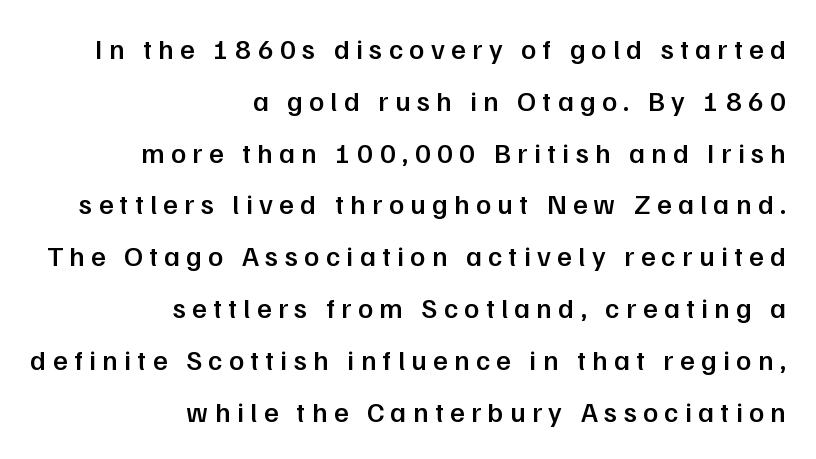
Notice the strokes are somewhat thickened but not fully heavy: this is a semibold. Letterform terminals end flat and unadorned throughout the passage. A bare baseline throughout the passage. You could only call the tracking loose — the letters float apart.
